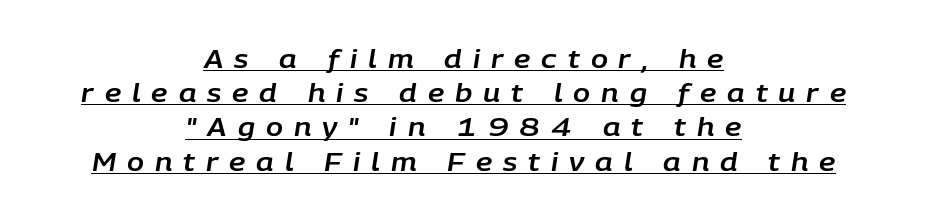
In terms of letterspacing, this is a distinctly airy, spread setting. The vertical gap from one line to the next is medium. Characters are canted at an angle relative to the baseline's perpendicular. Glance below the letters and you will spot a drawn line. Caption: multi-line text, centered on the measure.
